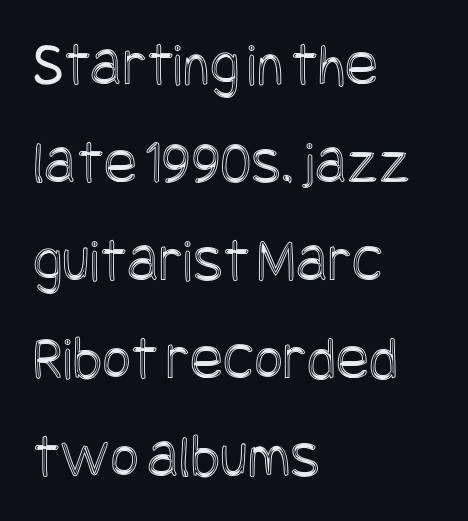
{"italic": "no", "width": "condensed", "x_height": "large", "underline": "no", "align": "left", "line_spacing": "normal", "line_spacing_ratio": 1.58, "letter_spacing": "normal", "letter_spacing_em": 0.0, "glyph_px": 62}
